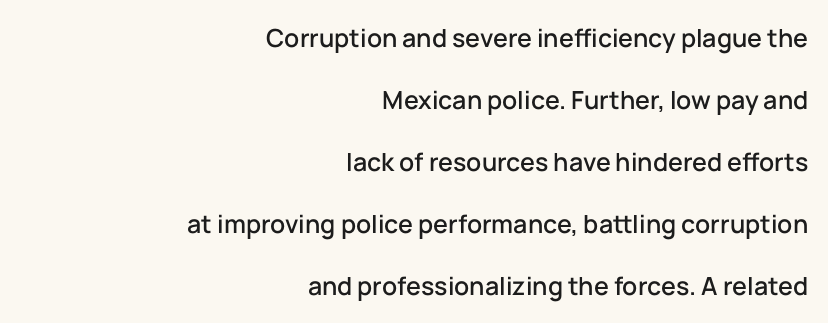
The image shows 25 px text type, upright; set right-aligned, loose line spacing (2.48x), normal letter spacing, not underlined.
